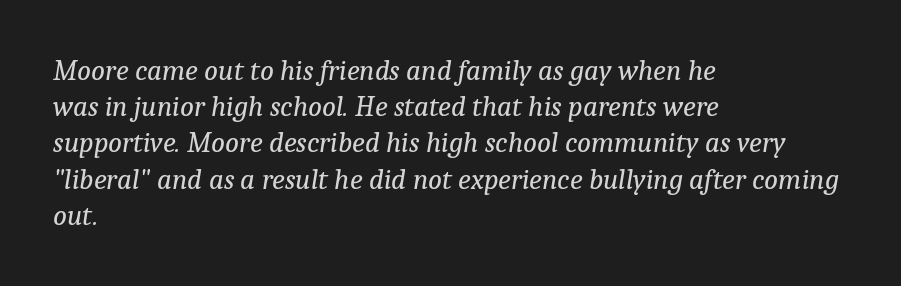
The image shows 29 px regular-weight serif type, italic (leaning right); set left-aligned, normal line spacing (1.25x), normal letter spacing, not underlined; low stroke contrast and a medium x-height.
